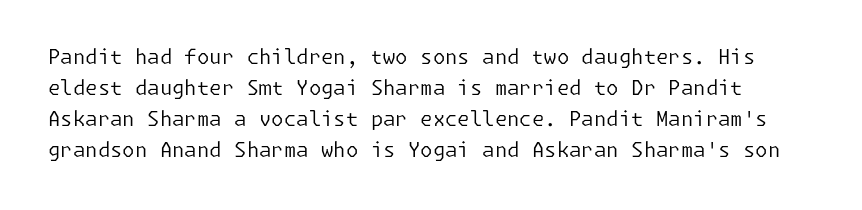
Q: Is the text bold? A: No.
Q: Is the text italic (slanted)? A: No, it is upright.
Q: Is the text underlined? A: No.
Q: Is the spacing between letters normal or unusually wide? A: Normal.
Q: Is the spacing between lines tight, normal or loose? A: Normal.
